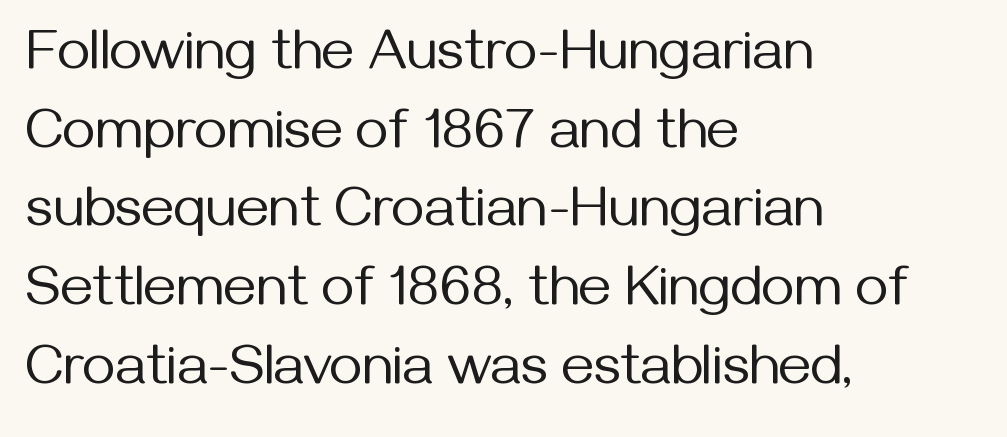
{"serif": "no", "italic": "no", "bold": "no", "weight": "regular", "width": "normal", "stroke_contrast": "medium", "x_height": "medium", "monospaced": "no", "underline": "no", "align": "left", "line_spacing": "normal", "line_spacing_ratio": 1.38, "letter_spacing": "normal", "letter_spacing_em": 0.0, "glyph_px": 57}
